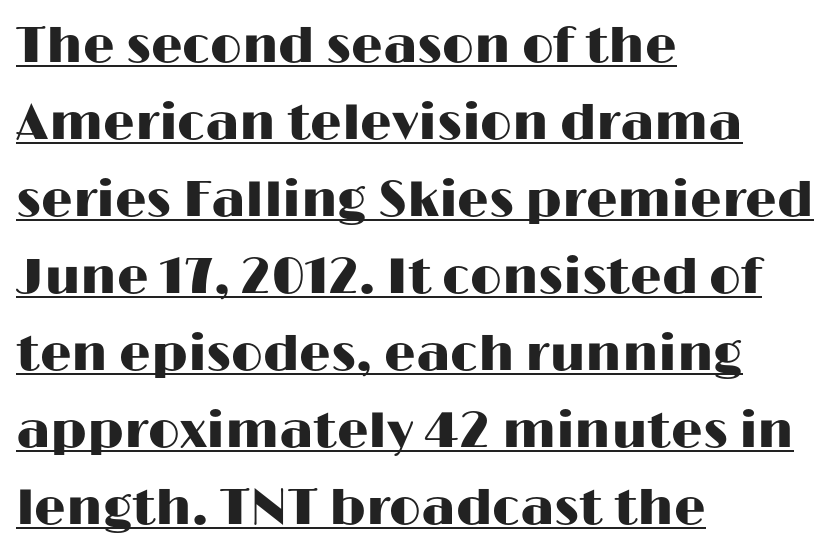
Q: Is the text italic (slanted)? A: No, it is upright.
Q: Is the typeface a serif or a sans-serif typeface? A: Sans-serif.
Q: Is the text underlined? A: Yes.
Q: How is the paragraph aligned? A: Left-aligned.
Q: Is the spacing between letters normal or unusually wide? A: Normal.
Q: Is the spacing between lines tight, normal or loose? A: Normal.
Q: Width (condensed, normal, or wide)? A: Wide.
Q: Stroke contrast? A: High.
Q: x-height? A: Medium.
Q: Monospaced? A: No.
